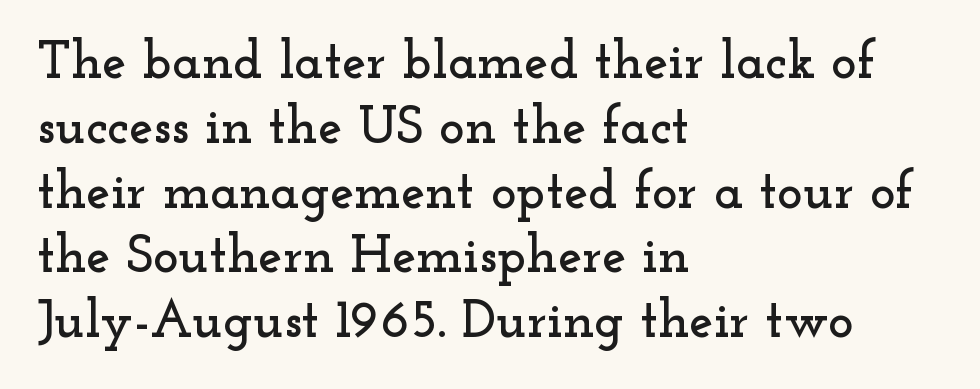
{"serif": "yes", "italic": "no", "width": "wide", "stroke_contrast": "low", "x_height": "small", "monospaced": "no", "underline": "no", "align": "left", "line_spacing_ratio": 1.2, "letter_spacing": "normal", "letter_spacing_em": 0.0, "glyph_px": 54}
